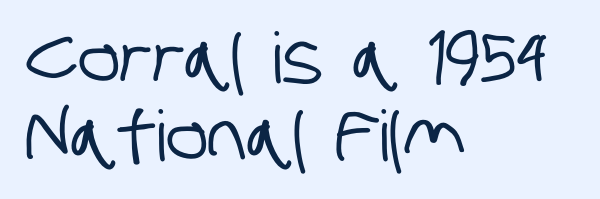
Leading is clearly below the norm, producing a dense column. Caption: multi-line text, flush left, ragged right. Has an underline been added? It has not. The passage shown has conventional tracking throughout. Note the varied advance widths — an 'i' is clearly narrower than an 'm'. The typeface chosen for these lines omits serifs.
